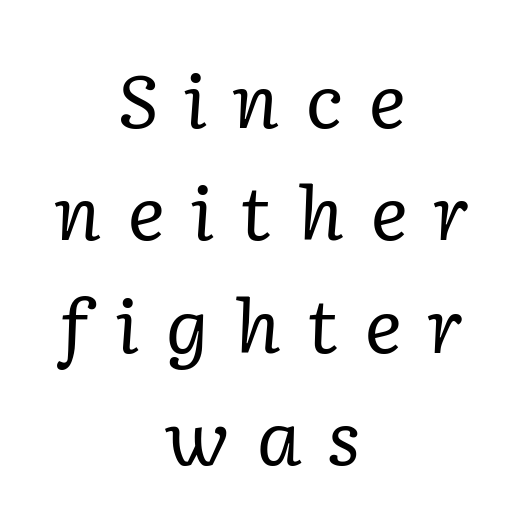
Q: Is the text bold? A: No.
Q: Is the text italic (slanted)? A: Yes, it leans right by about 2 degrees.
Q: Is the typeface a serif or a sans-serif typeface? A: Serif.
Q: Is the text underlined? A: No.
Q: How is the paragraph aligned? A: Centered.
Q: Is the spacing between letters normal or unusually wide? A: Unusually wide.
Q: Is the spacing between lines tight, normal or loose? A: Normal.
Q: Width (condensed, normal, or wide)? A: Normal.
Q: Stroke contrast? A: Low.
Q: x-height? A: Medium.
Q: Monospaced? A: No.
